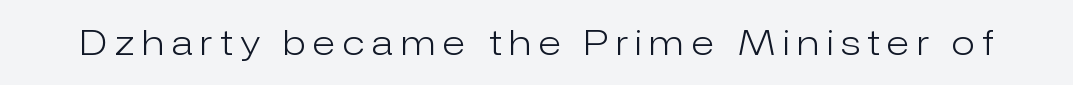
The image shows 34 px light sans-serif type, upright; set unusually wide letter spacing (+0.23 em), not underlined; low stroke contrast and a medium x-height.
